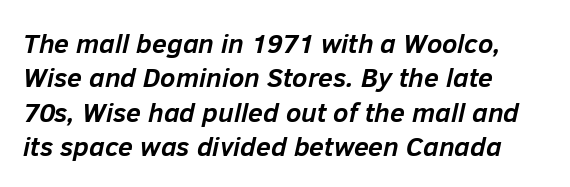
The image shows 27 px bold type, italic (leaning right); set left-aligned, normal line spacing (1.27x), normal letter spacing, not underlined.
